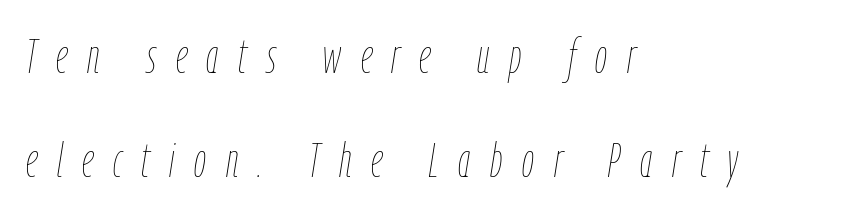
The image shows 48 px thin, condensed type, italic (leaning right); set left-aligned, loose line spacing (2.16x), unusually wide letter spacing (+0.41 em), not underlined; low stroke contrast and a medium x-height.
